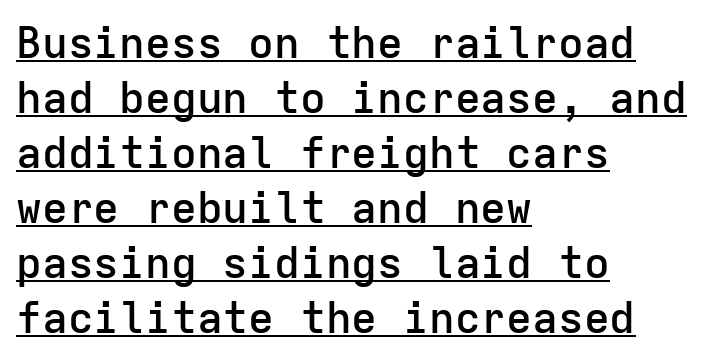
The letters march in equal steps, a hallmark of fixed-pitch type. Leftover space on each line is placed entirely after the last word. A baseline rule has been typeset under these characters. Classification — sans serif.
